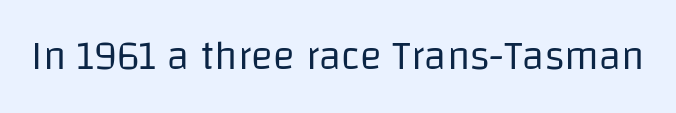
{"serif": "no", "italic": "no", "bold": "no", "weight": "regular", "width": "normal", "stroke_contrast": "low", "x_height": "large", "monospaced": "no", "underline": "no", "letter_spacing": "normal", "letter_spacing_em": 0.0, "glyph_px": 41}
